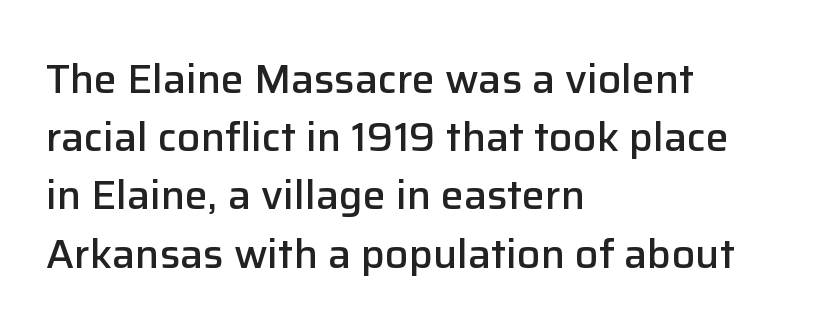
{"serif": "no", "italic": "no", "bold": "semi", "weight": "semibold", "width": "normal", "stroke_contrast": "low", "x_height": "medium", "monospaced": "no", "underline": "no", "align": "left", "line_spacing": "normal", "line_spacing_ratio": 1.42, "letter_spacing": "normal", "letter_spacing_em": 0.0, "glyph_px": 41}
